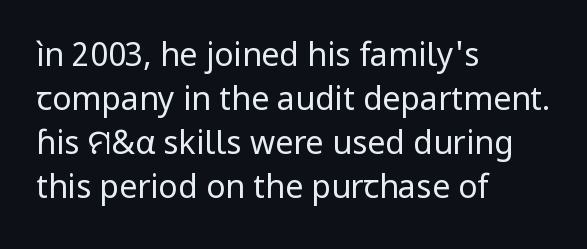
Words appear dense and cohesive because spacing is normal. Bold? No — there's no thickening of the strokes. Ordinary non-slanted type is in use. A typesetter would call this leading conventional body-copy spacing. The passage shown is typed in a proportional face where columns would drift. Type style note: lacks serifs.
